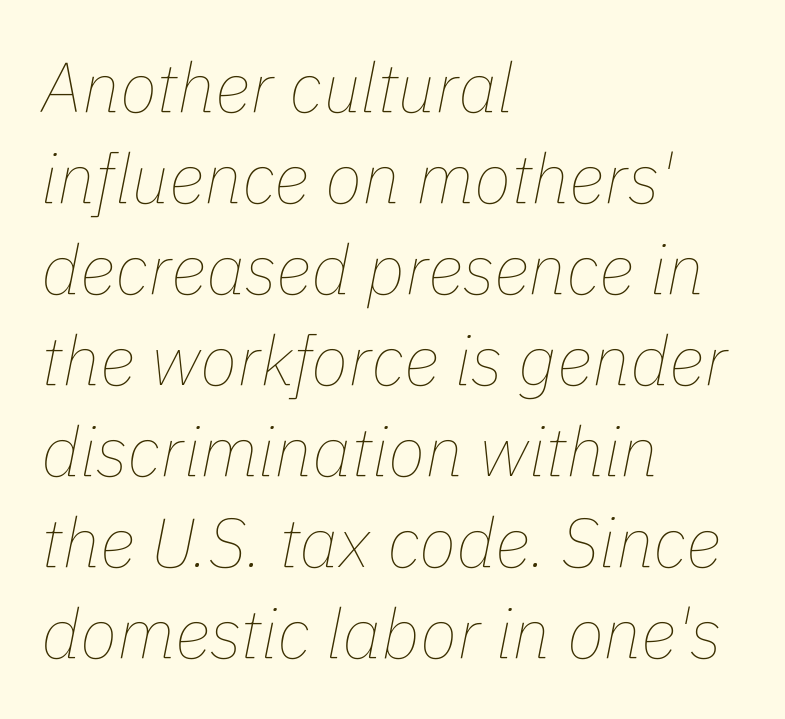
{"italic": "yes", "lean": "right", "slant_degrees": 11, "bold": "no", "weight": "thin", "width": "normal", "stroke_contrast": "low", "x_height": "medium", "monospaced": "no", "underline": "no", "align": "left", "line_spacing": "normal", "line_spacing_ratio": 1.32, "letter_spacing": "normal", "letter_spacing_em": 0.0, "glyph_px": 69}
